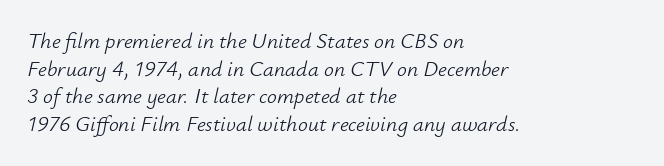
Unbolded letterforms with no extra heft. Observe the ordinary spacing: letters are neighbours, not strangers. Each row of text sits above clean, open space. Italic: yes, the glyphs are oblique. The designer left line spacing at the default. Horizontal alignment here is leftward, the default for most running prose.
